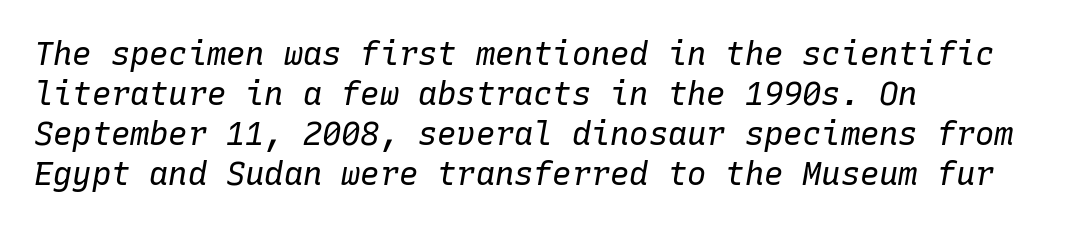
Q: Is the text bold? A: No.
Q: Is the text italic (slanted)? A: Yes, it leans right by about 10 degrees.
Q: Is the text underlined? A: No.
Q: How is the paragraph aligned? A: Left-aligned.
Q: Is the spacing between letters normal or unusually wide? A: Normal.
Q: Is the spacing between lines tight, normal or loose? A: Normal.
Q: Width (condensed, normal, or wide)? A: Normal.
Q: Stroke contrast? A: Low.
Q: x-height? A: Medium.
Q: Monospaced? A: Yes.
